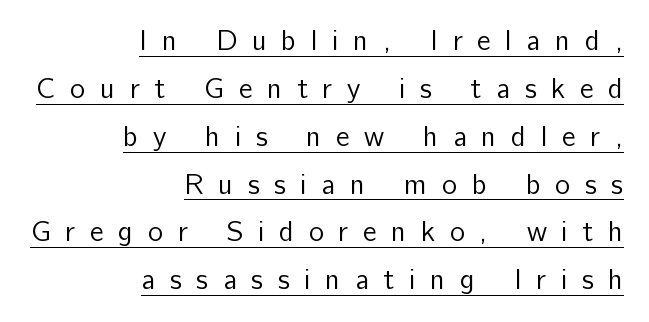
{"serif": "no", "italic": "no", "bold": "no", "weight": "regular", "width": "normal", "stroke_contrast": "low", "x_height": "medium", "monospaced": "no", "underline": "yes", "align": "right", "line_spacing": "normal", "line_spacing_ratio": 1.65, "letter_spacing": "wide", "letter_spacing_em": 0.5, "glyph_px": 29}
